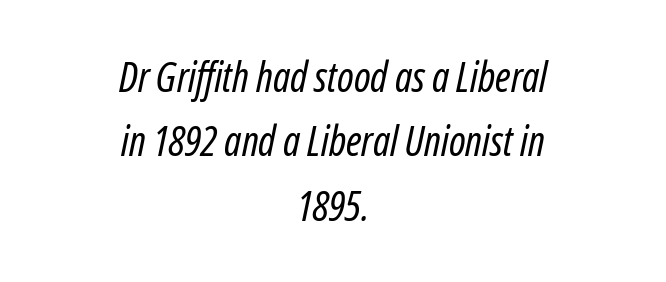
{"italic": "yes", "lean": "right", "slant_degrees": 12, "bold": "no", "weight": "regular", "width": "condensed", "stroke_contrast": "low", "x_height": "medium", "monospaced": "no", "underline": "no", "align": "center", "line_spacing": "normal", "line_spacing_ratio": 1.57, "letter_spacing": "normal", "letter_spacing_em": 0.0, "glyph_px": 41}
